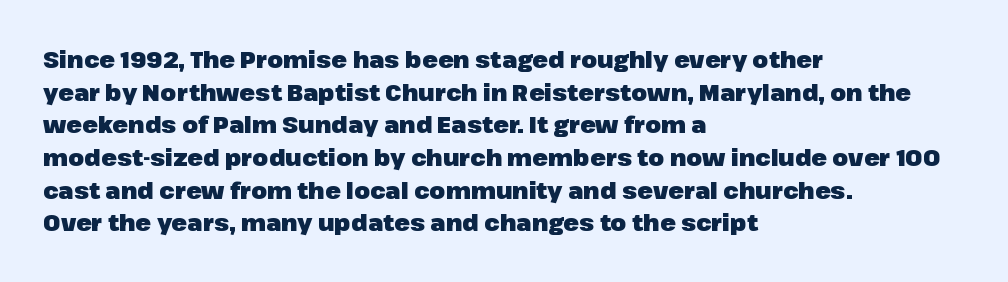
Q: Is the text bold? A: Yes.
Q: Is the text italic (slanted)? A: No, it is upright.
Q: Is the text underlined? A: No.
Q: How is the paragraph aligned? A: Left-aligned.
Q: Is the spacing between letters normal or unusually wide? A: Normal.
Q: Is the spacing between lines tight, normal or loose? A: Normal.
